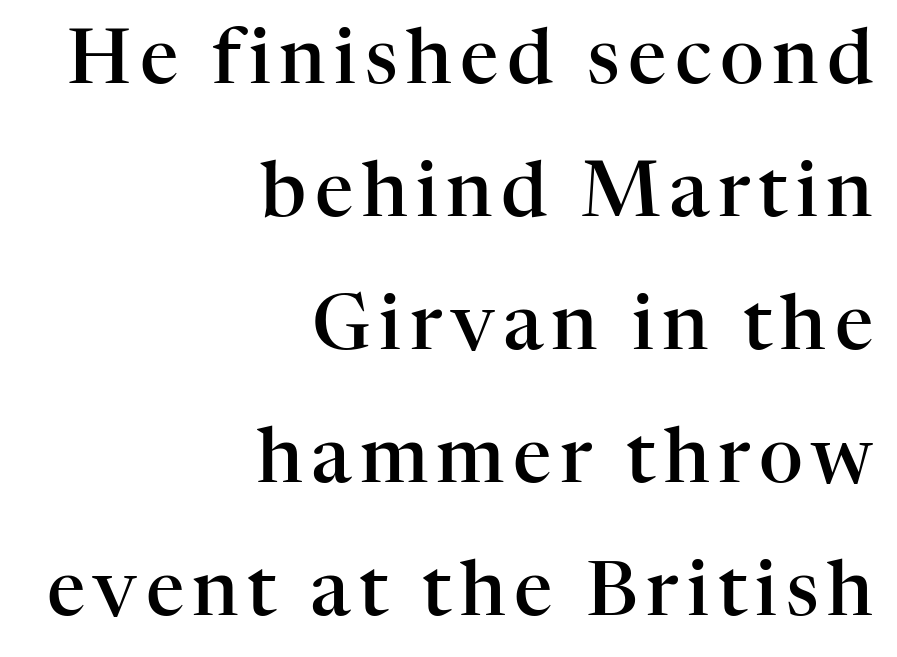
The lettering holds an erect, upright posture throughout. Typesetter's note: demi weight, one step under bold. Alignment: flush right. Varying glyph widths throughout — classic text-font behaviour. Has an underline been added? It has not.
